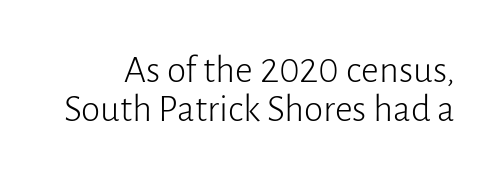
Q: Is the text bold? A: No.
Q: Is the text italic (slanted)? A: No, it is upright.
Q: Is the typeface a serif or a sans-serif typeface? A: Sans-serif.
Q: Is the text underlined? A: No.
Q: Is the spacing between letters normal or unusually wide? A: Normal.
Q: Is the spacing between lines tight, normal or loose? A: Tight.
Q: Width (condensed, normal, or wide)? A: Normal.
Q: Stroke contrast? A: Low.
Q: x-height? A: Medium.
Q: Monospaced? A: No.
